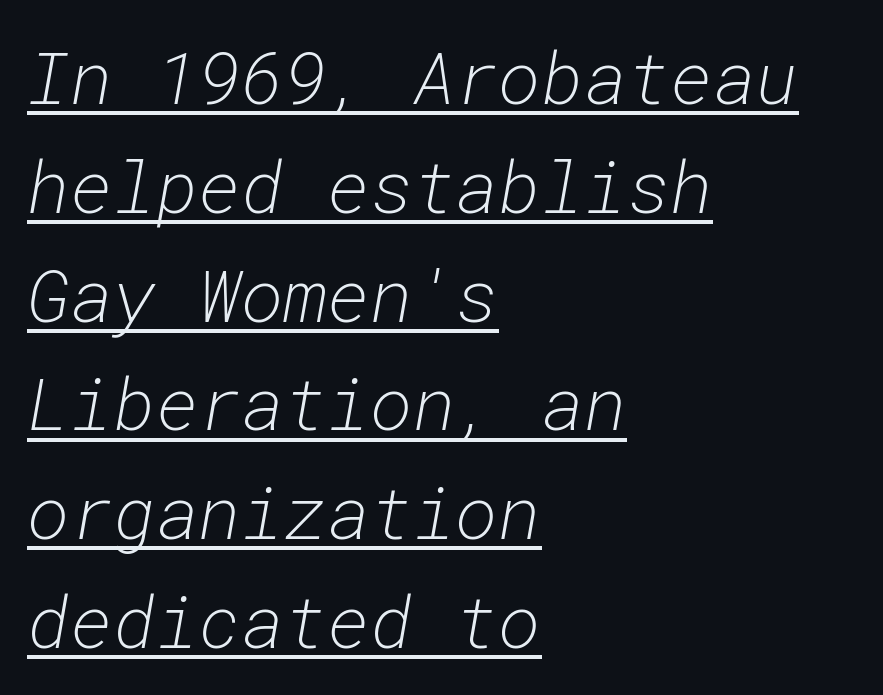
This reads as an unemphasized weight, regular at the heaviest. What decoration does the sample have? An underline. Honestly, the row spacing looks completely unremarkable. Here the designer chose a console-style face with uniform glyph widths. The lettering tilts uniformly, giving the passage an italic look.
